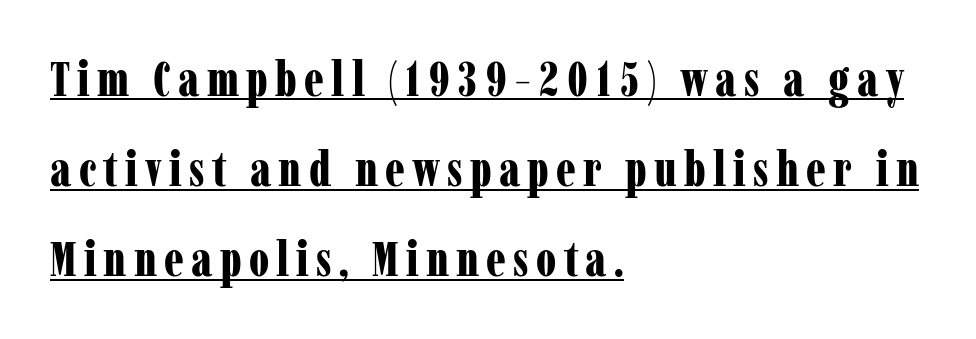
{"serif": "yes", "italic": "no", "bold": "yes", "weight": "bold", "width": "condensed", "stroke_contrast": "low", "x_height": "medium", "monospaced": "no", "underline": "yes", "align": "left", "line_spacing_ratio": 1.88, "glyph_px": 48}
